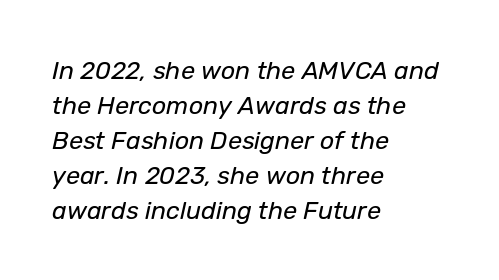
Q: Is the text bold? A: No.
Q: Is the text italic (slanted)? A: Yes, it leans right by about 12 degrees.
Q: Is the text underlined? A: No.
Q: How is the paragraph aligned? A: Left-aligned.
Q: Is the spacing between letters normal or unusually wide? A: Normal.
Q: Is the spacing between lines tight, normal or loose? A: Normal.
